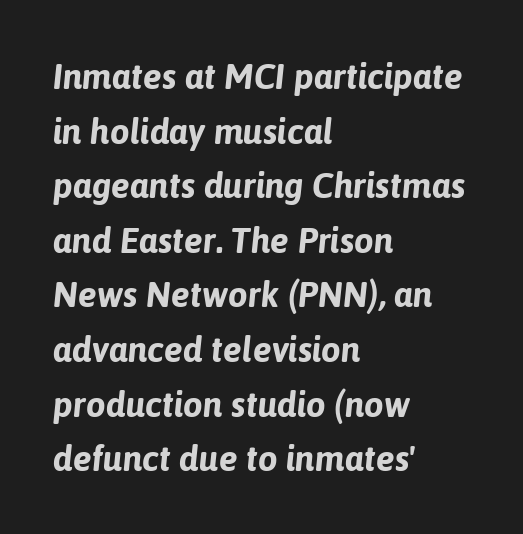
Q: Is the text bold? A: Yes.
Q: Is the text italic (slanted)? A: Yes, it leans right by about 6 degrees.
Q: Is the text underlined? A: No.
Q: How is the paragraph aligned? A: Left-aligned.
Q: Is the spacing between letters normal or unusually wide? A: Normal.
Q: Is the spacing between lines tight, normal or loose? A: Normal.
Q: Width (condensed, normal, or wide)? A: Normal.
Q: Stroke contrast? A: Low.
Q: x-height? A: Medium.
Q: Monospaced? A: No.
